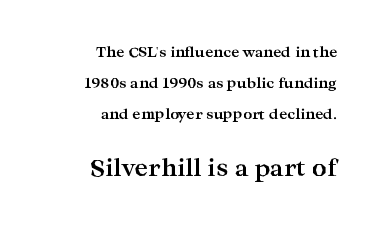
The later block is typeset at a bigger size than the earlier block. The characters look thick and weighty, a clear bold. Notice the wide empty band between every row — that's loose leading. The glyphs are unaccompanied by any horizontal stroke below them. Ordinary non-slanted type is in use. Casual observation: everything's shoved over to the right.
